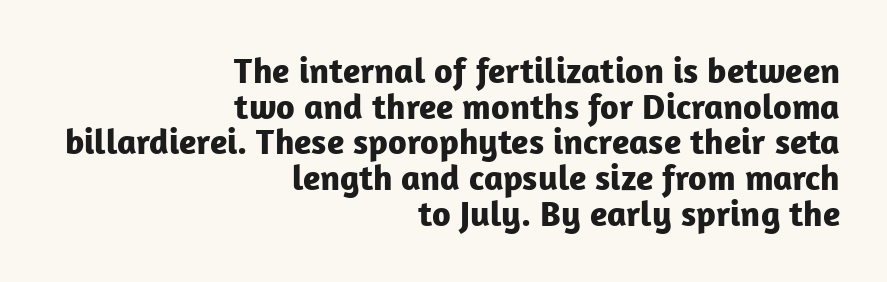
Q: Is the text bold? A: Yes.
Q: Is the text italic (slanted)? A: No, it is upright.
Q: Is the typeface a serif or a sans-serif typeface? A: Sans-serif.
Q: Is the text underlined? A: No.
Q: How is the paragraph aligned? A: Right-aligned.
Q: Is the spacing between letters normal or unusually wide? A: Normal.
Q: Is the spacing between lines tight, normal or loose? A: Tight.
Q: Width (condensed, normal, or wide)? A: Normal.
Q: Stroke contrast? A: Low.
Q: x-height? A: Medium.
Q: Monospaced? A: No.
